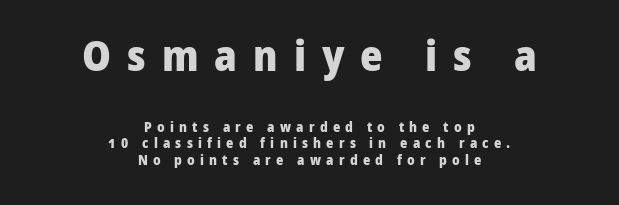
{"serif": "no", "italic": "no", "bold": "yes", "weight": "heavy", "width": "normal", "stroke_contrast": "low", "x_height": "medium", "monospaced": "no", "underline": "no", "align": "center", "line_spacing_ratio": 1.19, "letter_spacing": "wide", "letter_spacing_em": 0.37, "larger_block": "first", "size_ratio": 3.07, "glyph_px": 43}
